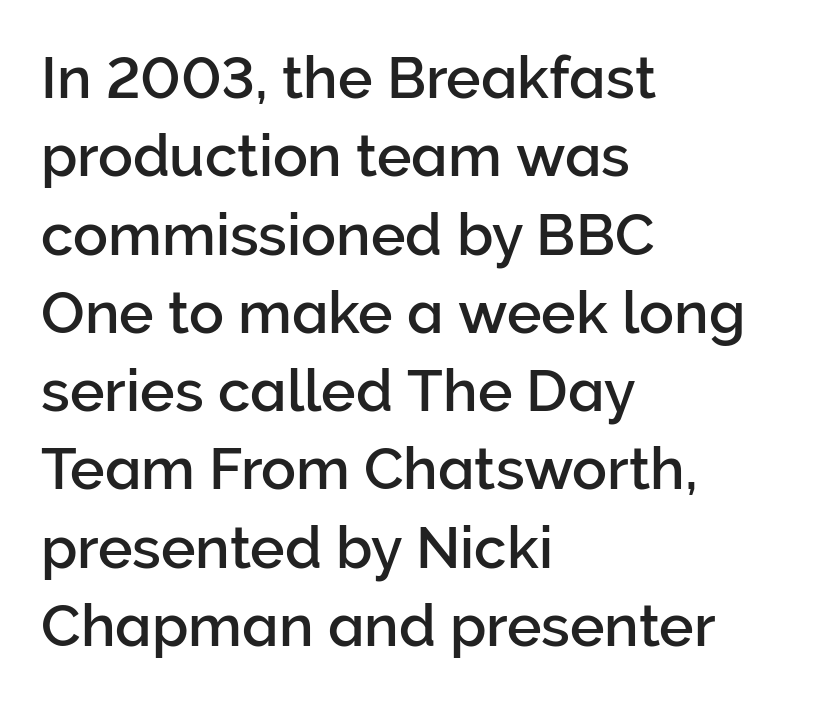
A normal amount of white space separates one row of letters from the next. The letters carry no serifs — their stems end cleanly without finishing strokes. Do the letters lean? They stand straight. The paragraph shown leans on its left margin. Lines of text with bare space underneath. Is this a fixed-width face? No — the glyphs have proportional, varying widths.
